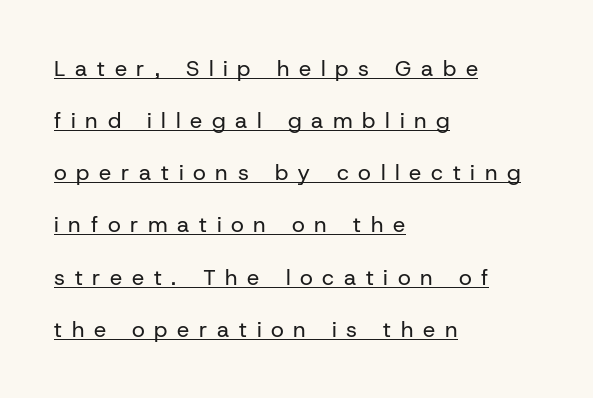
Heft: none added — not bold. The rag falls on the right side of this text block. The type sits square on the baseline with zero lean. Line spacing here is loose. Does a line run under the words? Yes, clearly. The line texture is sparse and dotted thanks to wide tracking.
